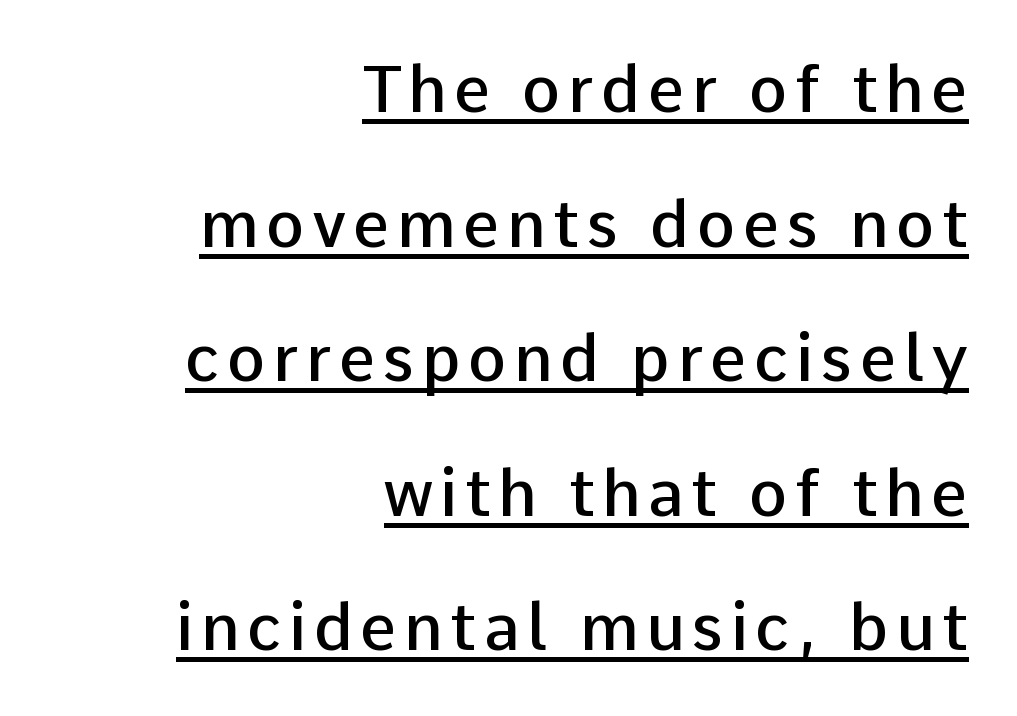
Q: Is the text bold? A: Semi-bold.
Q: Is the text italic (slanted)? A: No, it is upright.
Q: Is the typeface a serif or a sans-serif typeface? A: Sans-serif.
Q: Is the text underlined? A: Yes.
Q: How is the paragraph aligned? A: Right-aligned.
Q: Is the spacing between lines tight, normal or loose? A: Loose.
Q: Width (condensed, normal, or wide)? A: Normal.
Q: Stroke contrast? A: Low.
Q: x-height? A: Medium.
Q: Monospaced? A: No.
